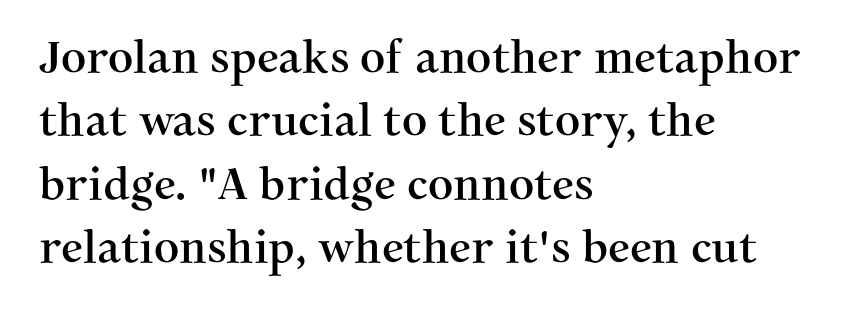
Q: Is the text italic (slanted)? A: No, it is upright.
Q: Is the typeface a serif or a sans-serif typeface? A: Serif.
Q: Is the text underlined? A: No.
Q: How is the paragraph aligned? A: Left-aligned.
Q: Is the spacing between letters normal or unusually wide? A: Normal.
Q: Is the spacing between lines tight, normal or loose? A: Normal.
Q: Width (condensed, normal, or wide)? A: Normal.
Q: Stroke contrast? A: Medium.
Q: x-height? A: Medium.
Q: Monospaced? A: No.
